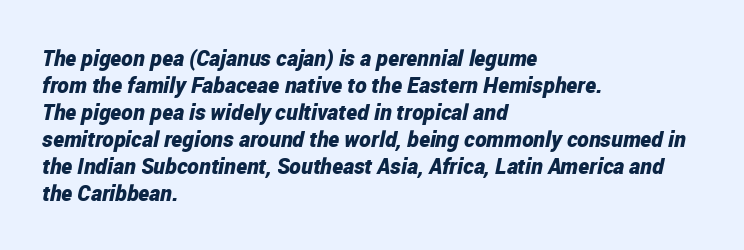
Q: Is the text bold? A: Yes.
Q: Is the text italic (slanted)? A: Yes, it leans right by about 12 degrees.
Q: Is the text underlined? A: No.
Q: How is the paragraph aligned? A: Left-aligned.
Q: Is the spacing between letters normal or unusually wide? A: Normal.
